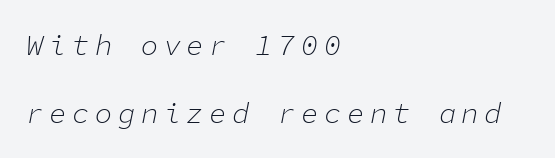
The image shows 29 px light type, italic (leaning right), monospaced; set left-aligned, loose line spacing (2.35x), not underlined; low stroke contrast and a medium x-height.
